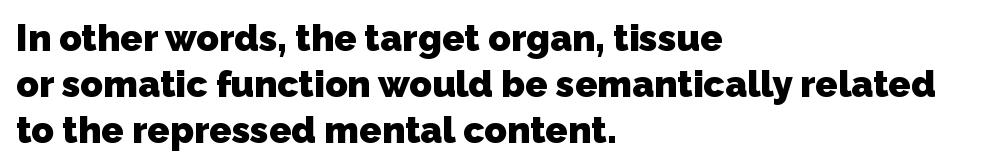
{"serif": "no", "bold": "yes", "weight": "heavy", "width": "normal", "stroke_contrast": "low", "x_height": "medium", "monospaced": "no", "underline": "no", "align": "left", "line_spacing_ratio": 1.24, "letter_spacing": "normal", "letter_spacing_em": 0.0, "glyph_px": 37}
